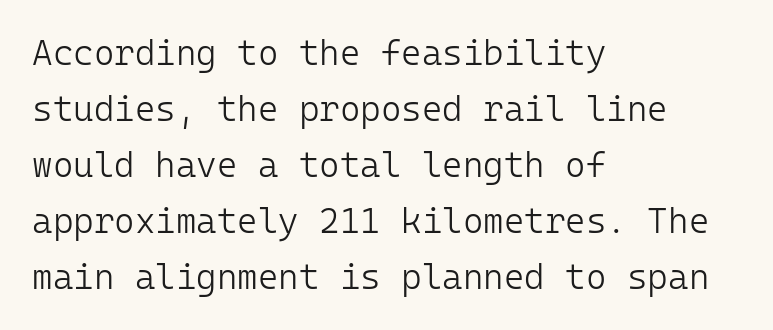
The image shows 35 px light sans-serif type, upright, monospaced; set left-aligned, normal line spacing (1.6x), normal letter spacing, not underlined; low stroke contrast and a medium x-height.
